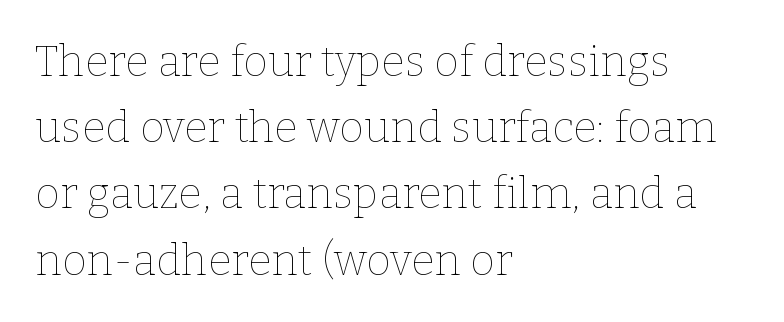
{"italic": "no", "bold": "no", "weight": "thin", "width": "normal", "stroke_contrast": "low", "x_height": "medium", "monospaced": "no", "underline": "no", "align": "left", "line_spacing": "normal", "line_spacing_ratio": 1.54, "letter_spacing": "normal", "letter_spacing_em": 0.0, "glyph_px": 43}
